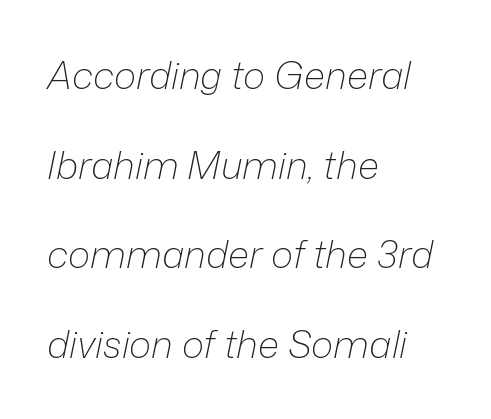
Q: Is the text bold? A: No.
Q: Is the text italic (slanted)? A: Yes, it leans right by about 12 degrees.
Q: Is the text underlined? A: No.
Q: How is the paragraph aligned? A: Left-aligned.
Q: Is the spacing between letters normal or unusually wide? A: Normal.
Q: Is the spacing between lines tight, normal or loose? A: Loose.
Q: Width (condensed, normal, or wide)? A: Normal.
Q: Stroke contrast? A: Low.
Q: x-height? A: Medium.
Q: Monospaced? A: No.
